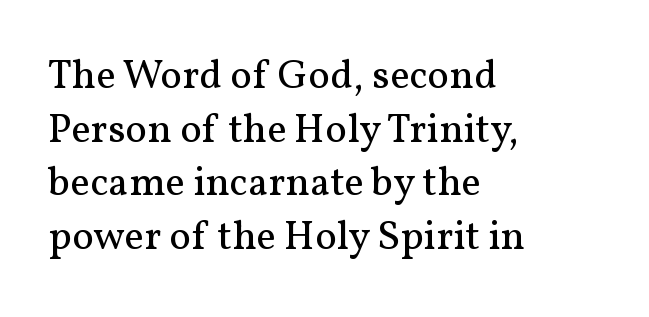
Look at the tracking — it's just the regular setting, nothing added. It's the straight-up-and-down kind of type. Font category for this specimen: serif. A typesetter would call this proportional, since set widths differ per character. These lines stack with their left ends in a neat column.
